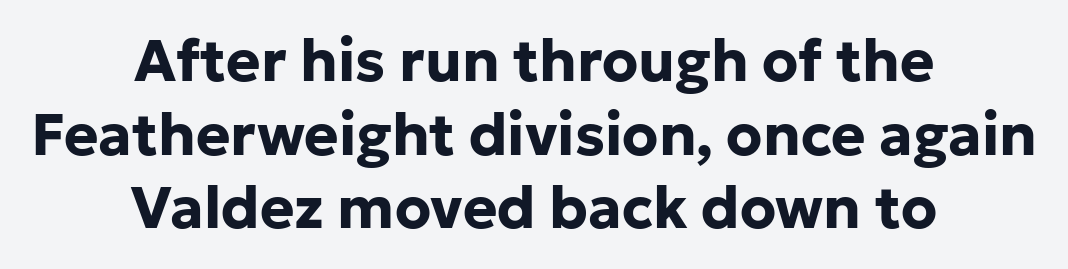
The image shows 58 px bold sans-serif type, upright; set centered, normal line spacing (1.27x), normal letter spacing, not underlined; low stroke contrast and a medium x-height.
